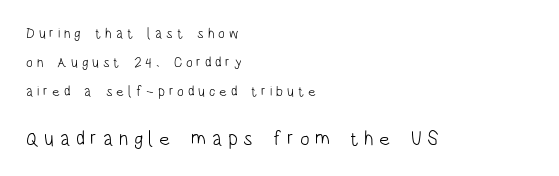
The image shows 20 px text type, upright; set left-aligned, loose line spacing (2.08x), unusually wide letter spacing (+0.28 em), not underlined; the second (bottom) block is 1.43x larger.
